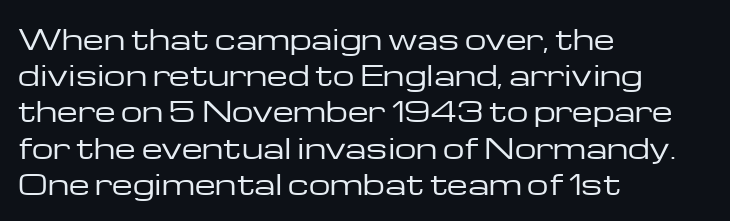
The image shows 27 px text type, upright; set left-aligned, normal line spacing (1.34x), normal letter spacing, not underlined.
